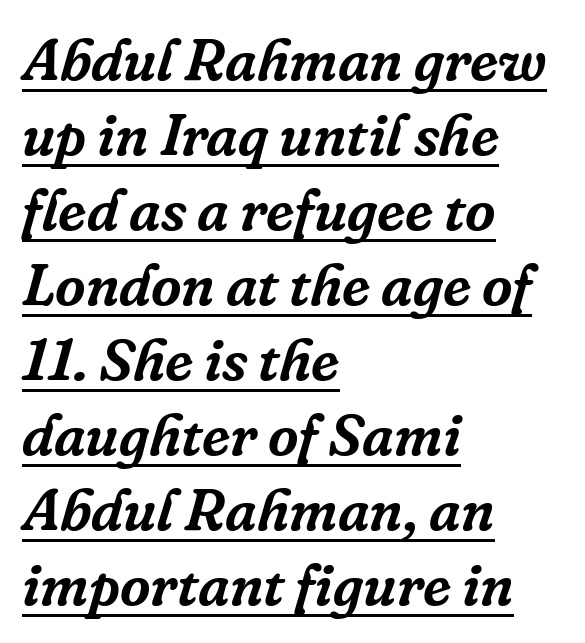
The image shows 59 px serif type, italic (leaning right); set left-aligned, normal line spacing (1.27x), normal letter spacing, underlined; low stroke contrast and a medium x-height.
